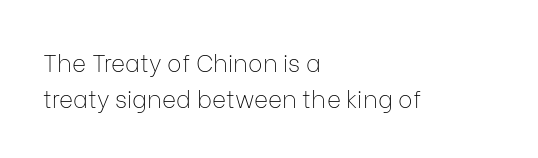
Q: Is the text bold? A: No.
Q: Is the text italic (slanted)? A: No, it is upright.
Q: Is the text underlined? A: No.
Q: How is the paragraph aligned? A: Left-aligned.
Q: Is the spacing between letters normal or unusually wide? A: Normal.
Q: Is the spacing between lines tight, normal or loose? A: Normal.
